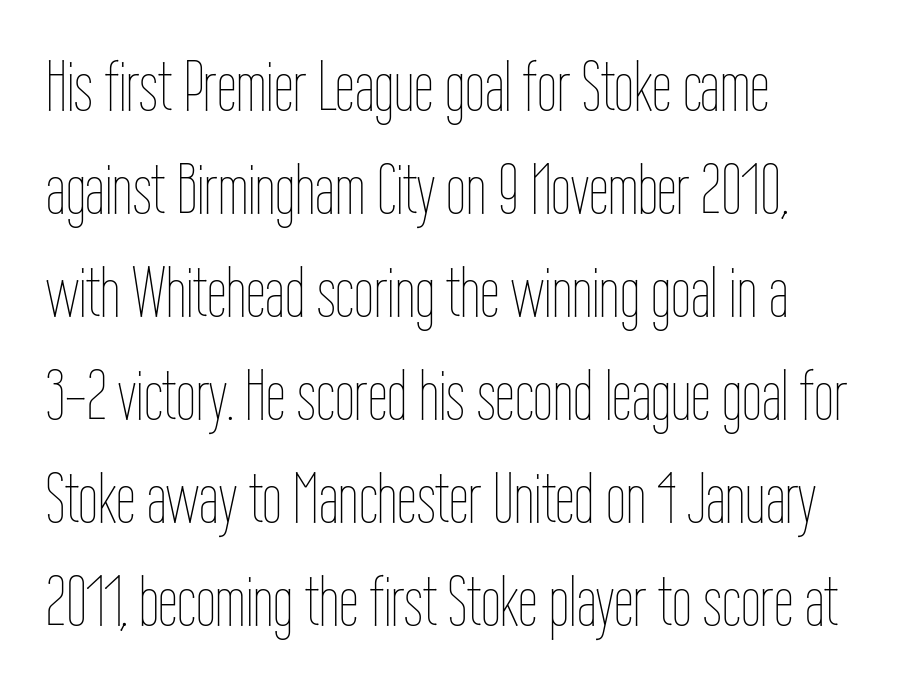
Q: Is the text bold? A: No.
Q: Is the text italic (slanted)? A: No, it is upright.
Q: Is the text underlined? A: No.
Q: How is the paragraph aligned? A: Left-aligned.
Q: Is the spacing between letters normal or unusually wide? A: Normal.
Q: Is the spacing between lines tight, normal or loose? A: Normal.
Q: Width (condensed, normal, or wide)? A: Condensed.
Q: Stroke contrast? A: Low.
Q: x-height? A: Medium.
Q: Monospaced? A: No.
